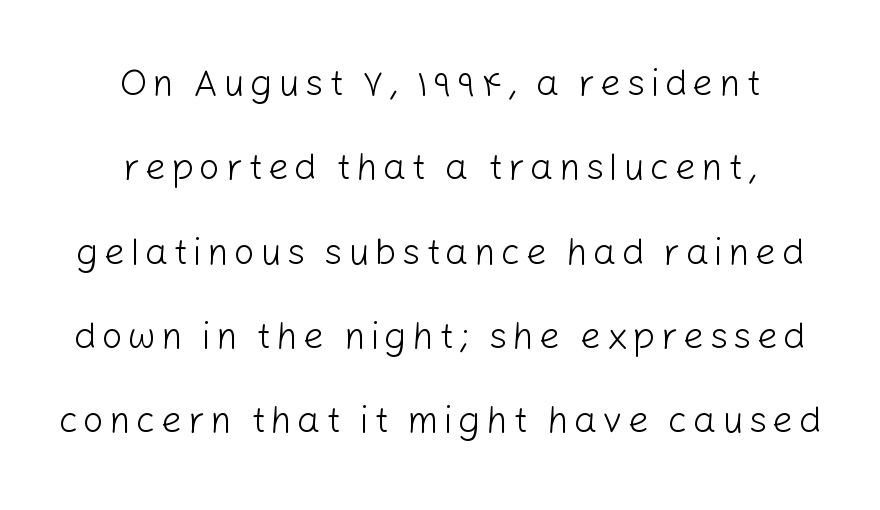
{"serif": "no", "italic": "no", "bold": "no", "weight": "light", "width": "normal", "stroke_contrast": "low", "x_height": "medium", "monospaced": "no", "underline": "no", "align": "center", "line_spacing": "loose", "line_spacing_ratio": 2.28, "glyph_px": 37}
